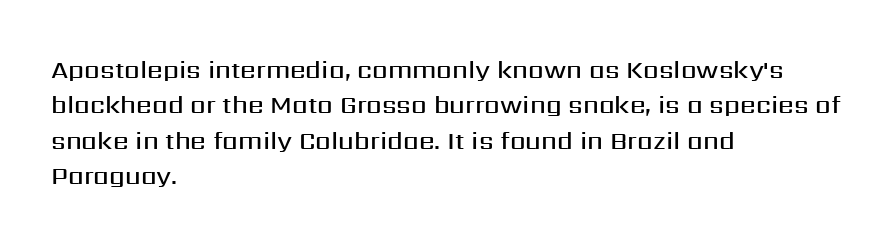
Every letter is mildly thick-stroked: semibold rather than bold. The passage is arranged the way most books set body copy — flush left. The axis of the letterforms is exactly vertical. The rendering uses a moderate line-height, typical for paragraphs.
